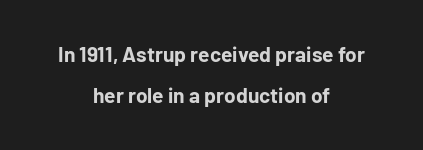
The image shows 21 px bold type, upright; set centered, loose line spacing (1.97x), normal letter spacing, not underlined.
